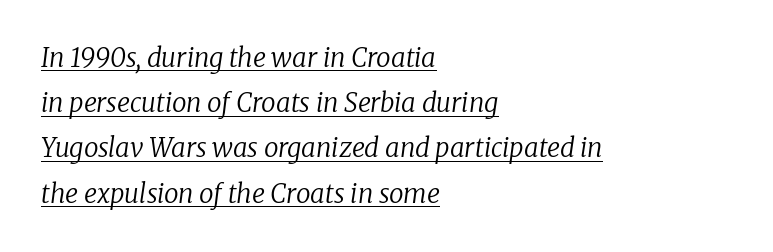
{"italic": "yes", "lean": "right", "slant_degrees": 8, "bold": "no", "underline": "yes", "align": "left", "line_spacing_ratio": 1.74, "letter_spacing": "normal", "letter_spacing_em": 0.0, "glyph_px": 26}
